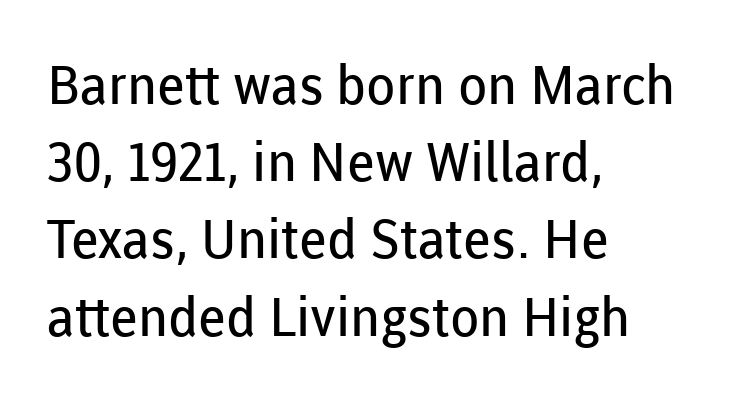
Left-aligned paragraph, ragged on the right. Nothing heavy about these letters — not bold at all. The designer left line spacing at the default. You could not count columns in this text — the font is proportionally spaced.
